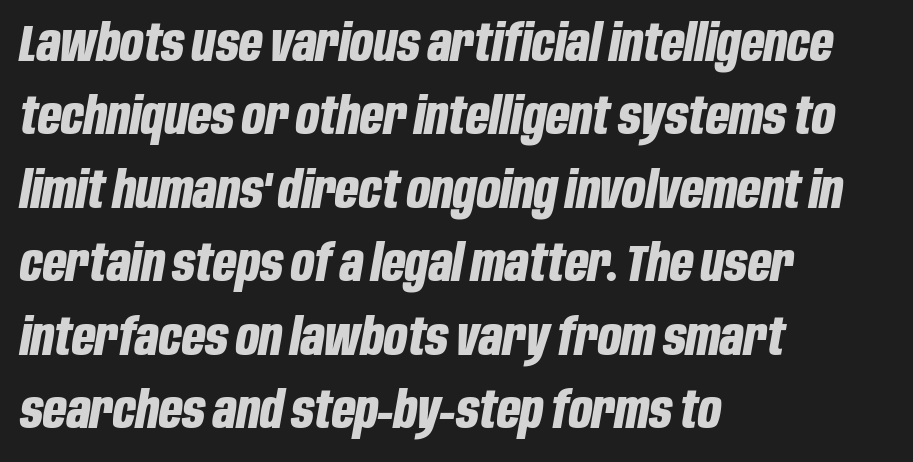
The image shows 51 px bold, condensed type, italic (leaning right); set left-aligned, normal line spacing (1.44x), normal letter spacing, not underlined; low stroke contrast and a large x-height.
